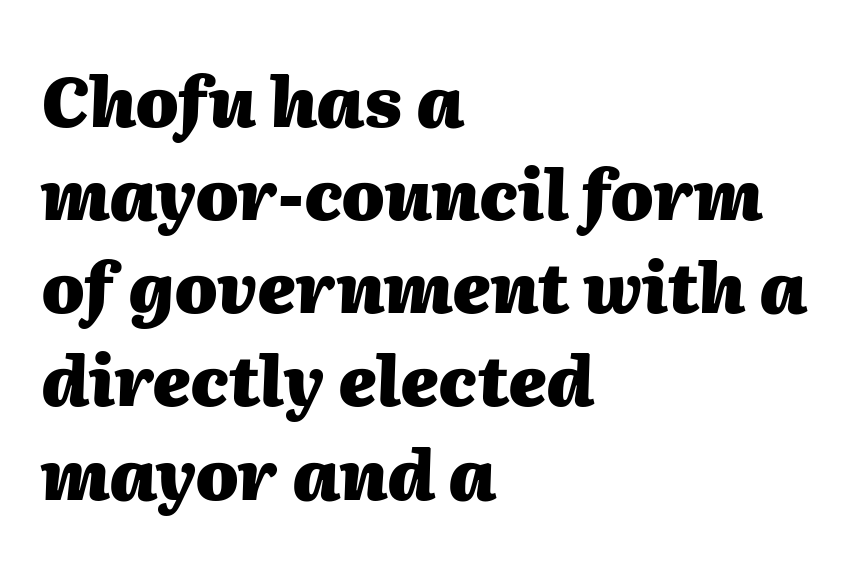
Every letter is thick-stroked: bold, no question. Emphasis-style slanted type is in use. Looks like regular typesetting: each glyph gets only the width it needs. In terms of leading, this rendering sits right in the middle.
